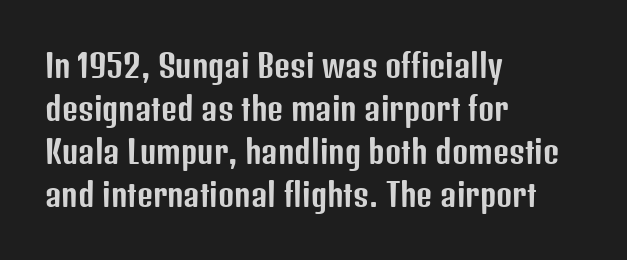
{"serif": "no", "italic": "no", "width": "condensed", "stroke_contrast": "low", "x_height": "medium", "monospaced": "no", "underline": "no", "align": "left", "line_spacing": "normal", "line_spacing_ratio": 1.39, "letter_spacing": "normal", "letter_spacing_em": 0.0, "glyph_px": 31}
